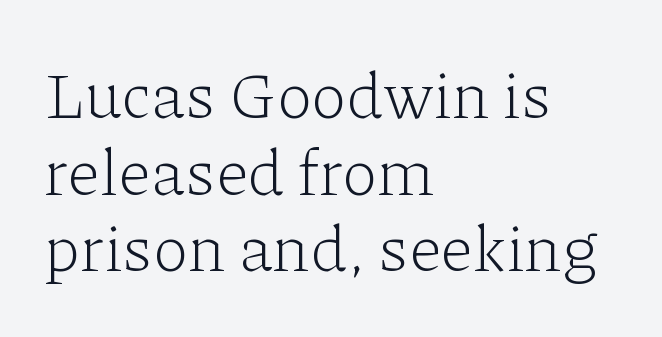
Q: Is the text bold? A: No.
Q: Is the text italic (slanted)? A: No, it is upright.
Q: Is the typeface a serif or a sans-serif typeface? A: Serif.
Q: Is the text underlined? A: No.
Q: How is the paragraph aligned? A: Left-aligned.
Q: Is the spacing between letters normal or unusually wide? A: Normal.
Q: Width (condensed, normal, or wide)? A: Normal.
Q: Stroke contrast? A: Low.
Q: x-height? A: Medium.
Q: Monospaced? A: No.
